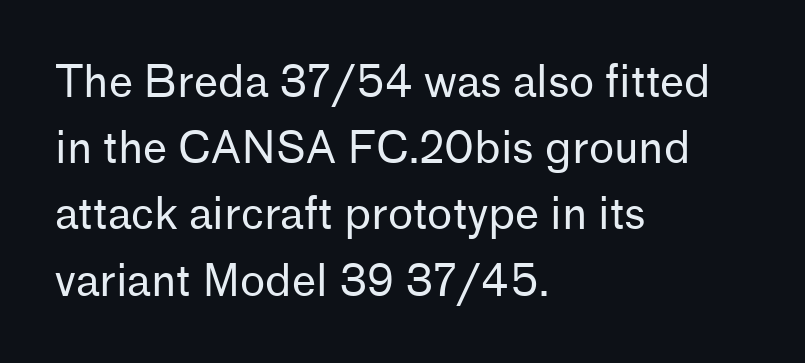
{"serif": "no", "italic": "no", "bold": "no", "weight": "regular", "width": "normal", "stroke_contrast": "low", "x_height": "medium", "monospaced": "no", "underline": "no", "align": "left", "line_spacing": "normal", "line_spacing_ratio": 1.54, "letter_spacing": "normal", "letter_spacing_em": 0.0, "glyph_px": 43}
